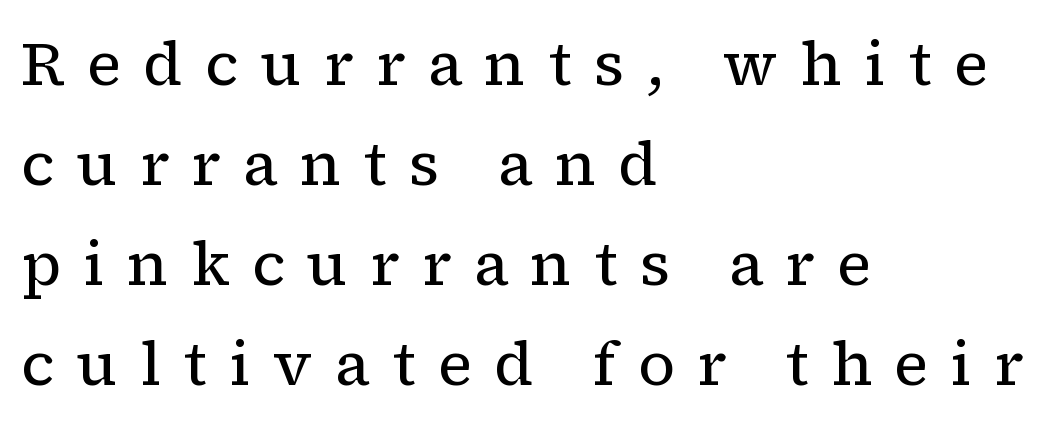
Q: Is the text bold? A: No.
Q: Is the text italic (slanted)? A: No, it is upright.
Q: Is the typeface a serif or a sans-serif typeface? A: Serif.
Q: Is the text underlined? A: No.
Q: How is the paragraph aligned? A: Left-aligned.
Q: Is the spacing between letters normal or unusually wide? A: Unusually wide.
Q: Is the spacing between lines tight, normal or loose? A: Normal.
Q: Width (condensed, normal, or wide)? A: Normal.
Q: Stroke contrast? A: Low.
Q: x-height? A: Medium.
Q: Monospaced? A: No.
